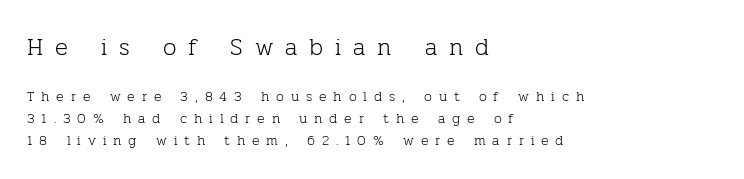
The image shows 24 px text type, upright; set left-aligned, normal line spacing (1.57x), unusually wide letter spacing (+0.49 em), not underlined; the first (top) block is 1.71x larger.
